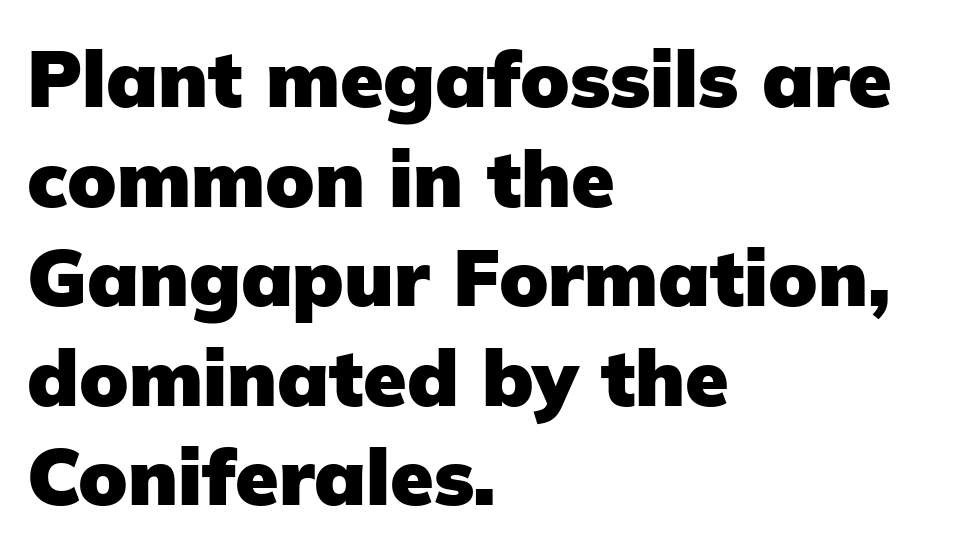
Q: Is the text bold? A: Yes.
Q: Is the text italic (slanted)? A: No, it is upright.
Q: Is the typeface a serif or a sans-serif typeface? A: Sans-serif.
Q: Is the text underlined? A: No.
Q: How is the paragraph aligned? A: Left-aligned.
Q: Is the spacing between letters normal or unusually wide? A: Normal.
Q: Is the spacing between lines tight, normal or loose? A: Normal.
Q: Width (condensed, normal, or wide)? A: Normal.
Q: Stroke contrast? A: Low.
Q: x-height? A: Medium.
Q: Monospaced? A: No.
